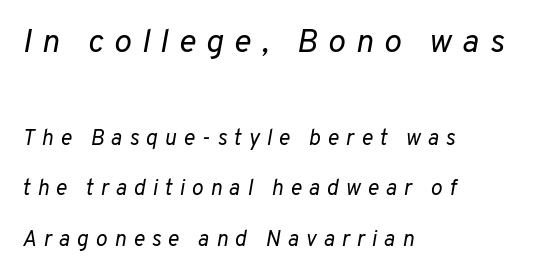
The image shows 33 px regular-weight type, italic (leaning right); set left-aligned, loose line spacing (2.31x), unusually wide letter spacing (+0.31 em), not underlined; the first (top) block is 1.5x larger; low stroke contrast and a medium x-height.
